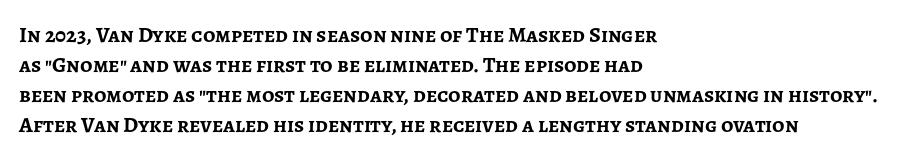
Q: Is the text bold? A: Yes.
Q: Is the text italic (slanted)? A: No, it is upright.
Q: Is the text underlined? A: No.
Q: How is the paragraph aligned? A: Left-aligned.
Q: Is the spacing between letters normal or unusually wide? A: Normal.
Q: Is the spacing between lines tight, normal or loose? A: Normal.
